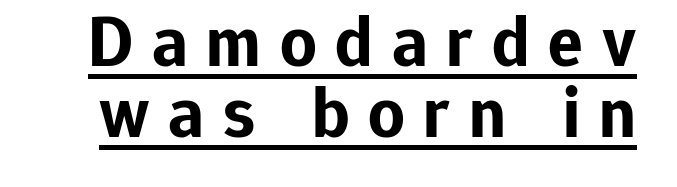
Q: Is the text bold? A: Yes.
Q: Is the text italic (slanted)? A: No, it is upright.
Q: Is the typeface a serif or a sans-serif typeface? A: Sans-serif.
Q: Is the text underlined? A: Yes.
Q: Is the spacing between letters normal or unusually wide? A: Unusually wide.
Q: Is the spacing between lines tight, normal or loose? A: Tight.
Q: Width (condensed, normal, or wide)? A: Normal.
Q: Stroke contrast? A: Low.
Q: x-height? A: Medium.
Q: Monospaced? A: No.
